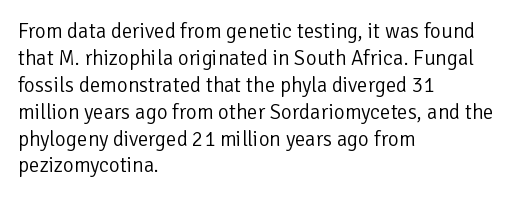
The image shows 21 px text type, upright; set left-aligned, normal line spacing (1.28x), normal letter spacing, not underlined.
